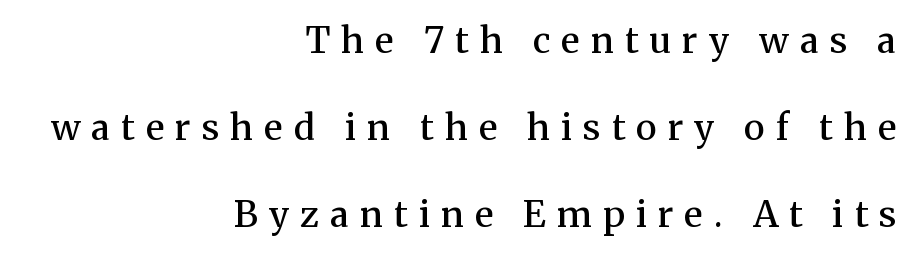
Q: Is the text bold? A: Semi-bold.
Q: Is the text italic (slanted)? A: No, it is upright.
Q: Is the typeface a serif or a sans-serif typeface? A: Serif.
Q: Is the text underlined? A: No.
Q: How is the paragraph aligned? A: Right-aligned.
Q: Is the spacing between letters normal or unusually wide? A: Unusually wide.
Q: Is the spacing between lines tight, normal or loose? A: Loose.
Q: Width (condensed, normal, or wide)? A: Normal.
Q: Stroke contrast? A: Medium.
Q: x-height? A: Medium.
Q: Monospaced? A: No.
